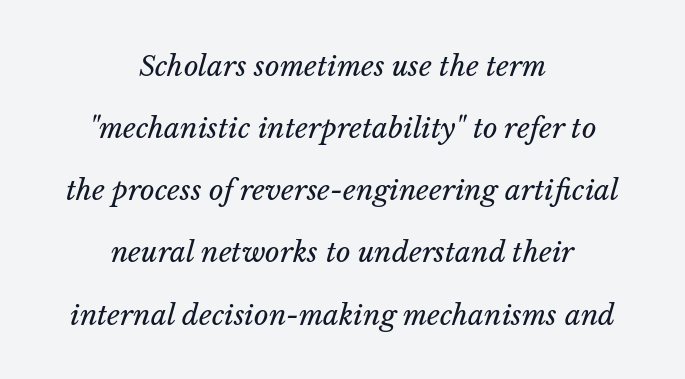
On a weight scale, this lands at 450 or below. The rendering keeps characters at their native spacing. Loosely led — the rows are spread out. Quick note: italic.
